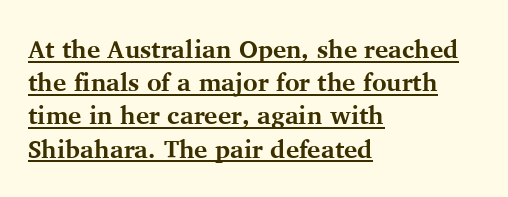
The image shows 25 px bold type, upright; set left-aligned, normal line spacing (1.33x), normal letter spacing, underlined.
